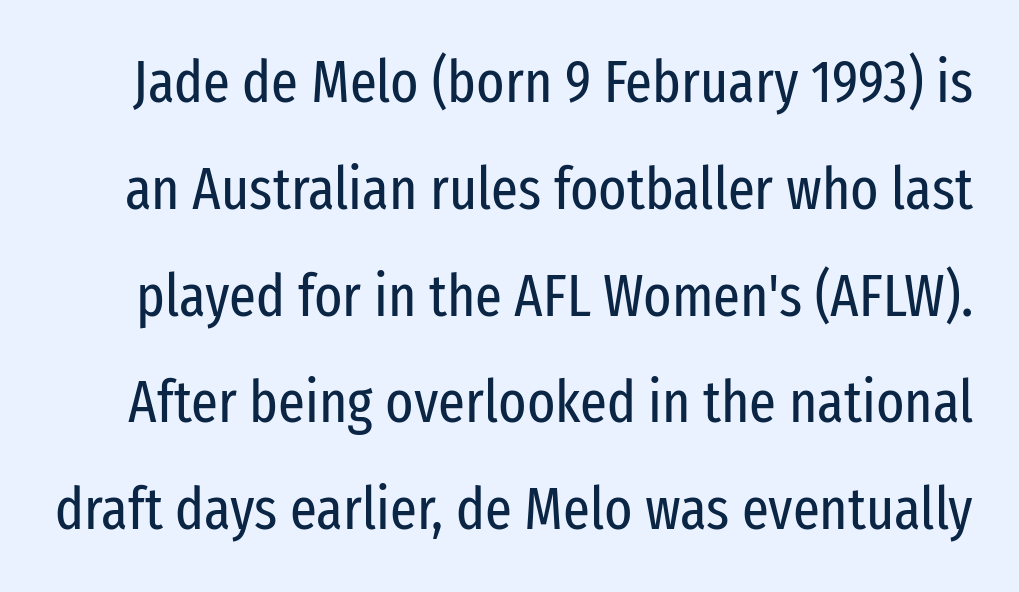
Q: Is the text bold? A: No.
Q: Is the text italic (slanted)? A: No, it is upright.
Q: Is the typeface a serif or a sans-serif typeface? A: Sans-serif.
Q: Is the text underlined? A: No.
Q: Is the spacing between letters normal or unusually wide? A: Normal.
Q: Width (condensed, normal, or wide)? A: Condensed.
Q: Stroke contrast? A: Low.
Q: x-height? A: Medium.
Q: Monospaced? A: No.
